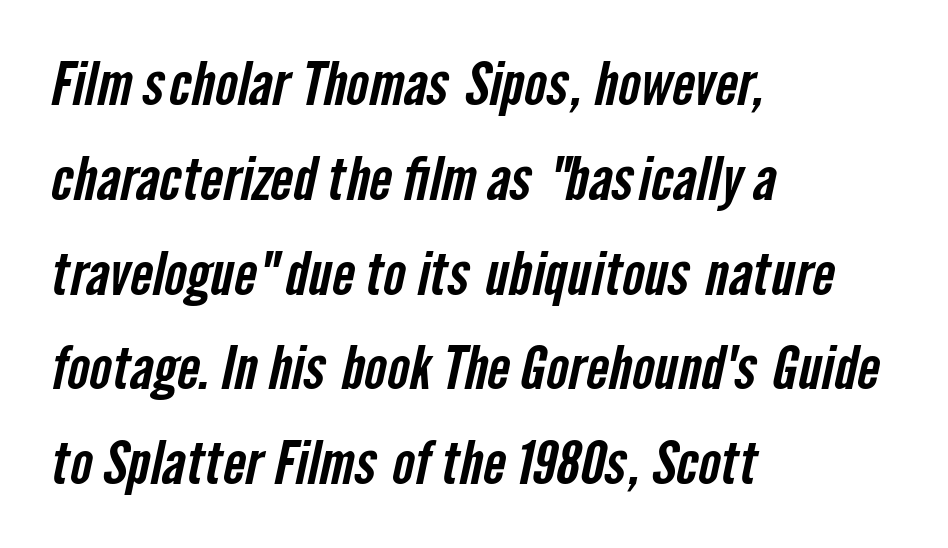
Observe the absence of serifs on each vertical stroke in this sample. The lines in this sample share a left origin and differ only in where they stop. Quick note: underline off. The letters advance in unequal steps, a hallmark of proportional type. Does the leading feel generous? No, just average.
